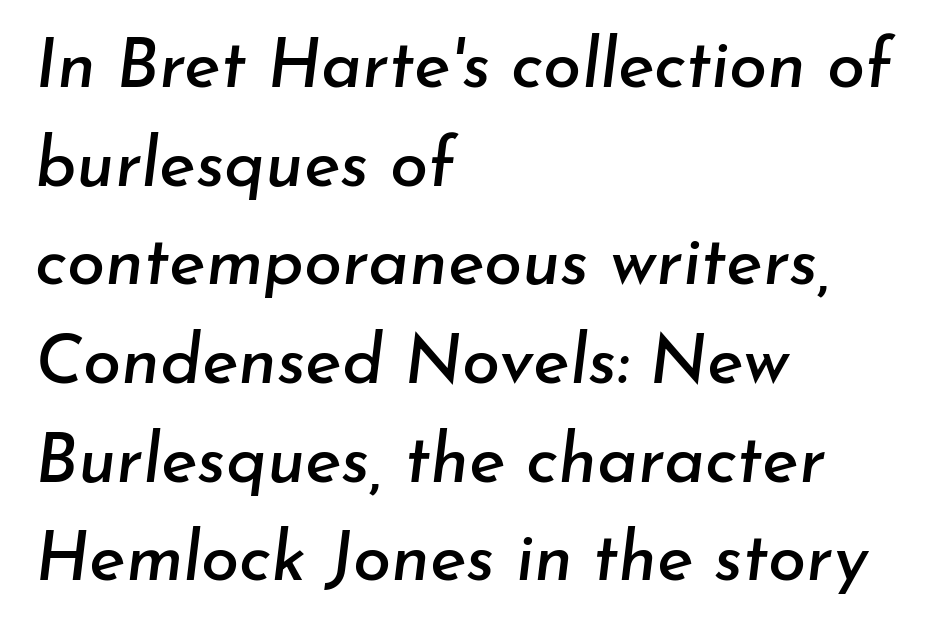
{"italic": "yes", "lean": "right", "slant_degrees": 7, "width": "normal", "stroke_contrast": "low", "x_height": "small", "monospaced": "no", "underline": "no", "align": "left", "line_spacing": "normal", "line_spacing_ratio": 1.43, "letter_spacing": "normal", "letter_spacing_em": 0.0, "glyph_px": 69}
